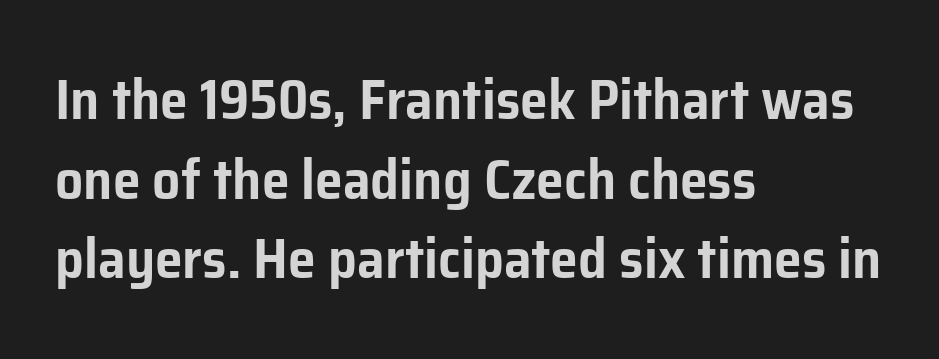
The image shows 56 px sans-serif type, upright; set left-aligned, normal line spacing (1.42x), normal letter spacing, not underlined; low stroke contrast and a medium x-height.
